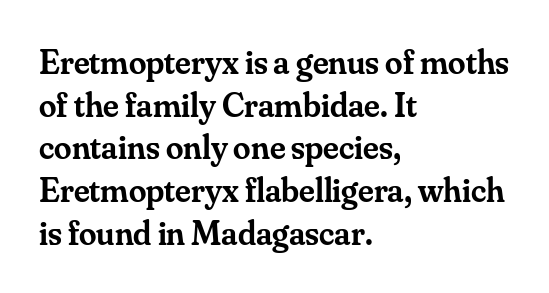
{"serif": "yes", "italic": "no", "bold": "semi", "weight": "semibold", "width": "normal", "stroke_contrast": "medium", "x_height": "small", "monospaced": "no", "underline": "no", "align": "left", "line_spacing_ratio": 1.22, "letter_spacing": "normal", "letter_spacing_em": 0.0, "glyph_px": 35}
